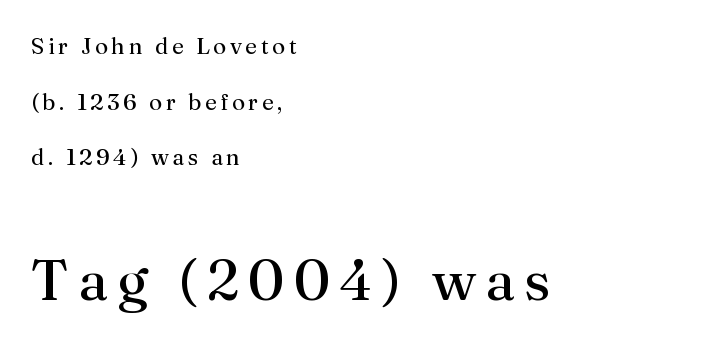
Q: Is the text bold? A: No.
Q: Is the text italic (slanted)? A: No, it is upright.
Q: Is the typeface a serif or a sans-serif typeface? A: Serif.
Q: Is the text underlined? A: No.
Q: How is the paragraph aligned? A: Left-aligned.
Q: Is the spacing between lines tight, normal or loose? A: Loose.
Q: Which block of text is set in a larger size, the first (top) or the second (bottom)? A: The second (bottom) one.
Q: Width (condensed, normal, or wide)? A: Normal.
Q: Stroke contrast? A: Medium.
Q: x-height? A: Medium.
Q: Monospaced? A: No.
